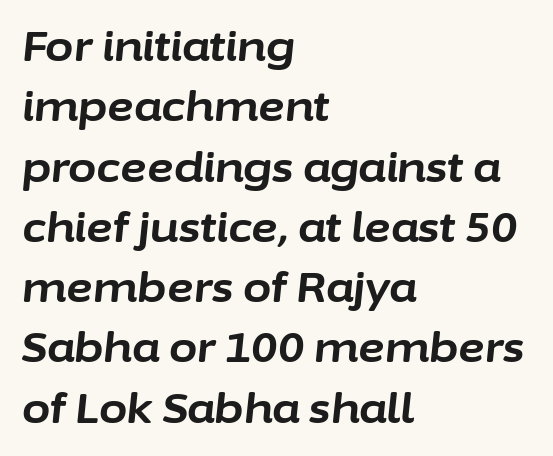
Is the type bold? Yes — the strokes are clearly thick and heavy. Looks like regular typesetting: each glyph gets only the width it needs. Leading: standard. Slant detected: the letters are inclined.
